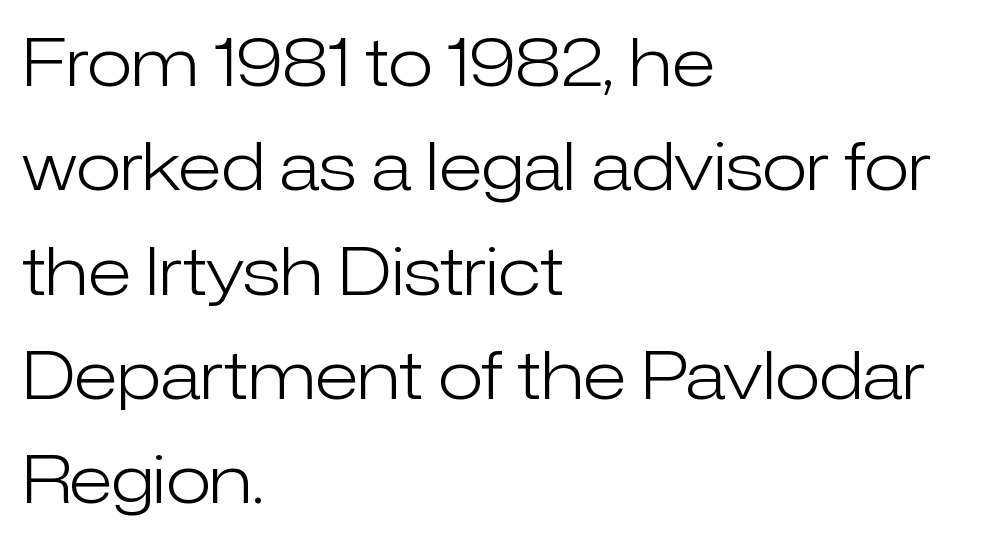
The image shows 66 px light sans-serif type, upright; set left-aligned, normal line spacing (1.58x), normal letter spacing, not underlined; low stroke contrast and a medium x-height.
